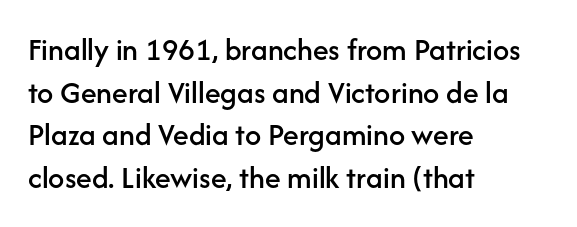
The image shows 32 px sans-serif type, upright; set left-aligned, normal line spacing (1.33x), normal letter spacing, not underlined; low stroke contrast and a medium x-height.
